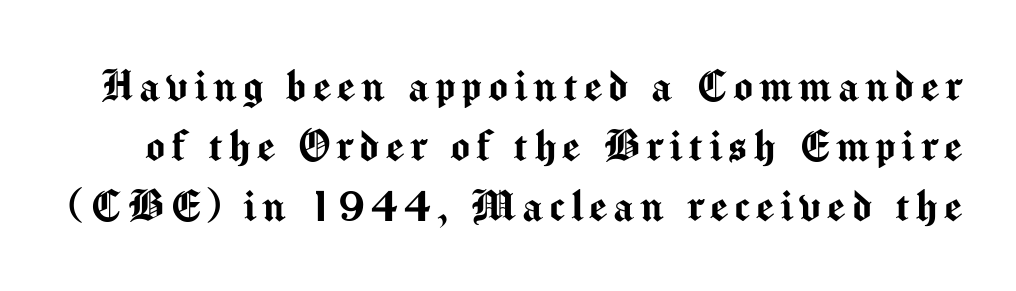
Q: Is the text italic (slanted)? A: No, it is upright.
Q: Is the typeface a serif or a sans-serif typeface? A: Sans-serif.
Q: Is the text underlined? A: No.
Q: Width (condensed, normal, or wide)? A: Normal.
Q: Stroke contrast? A: Medium.
Q: x-height? A: Medium.
Q: Monospaced? A: No.
